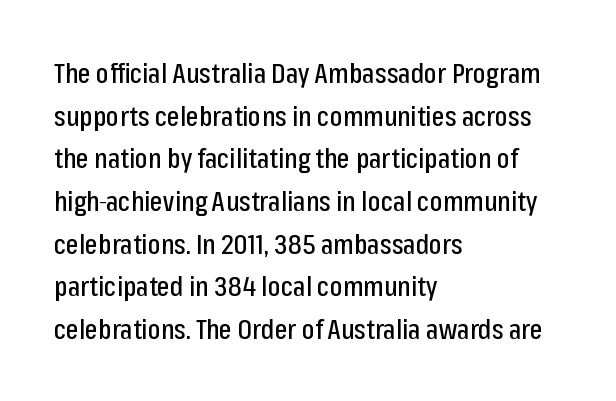
The image shows 27 px text type, upright; set left-aligned, normal line spacing (1.58x), normal letter spacing, not underlined.
